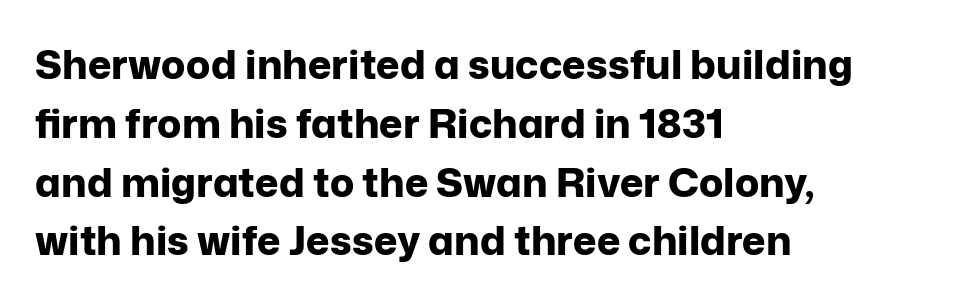
Q: Is the text bold? A: Yes.
Q: Is the text italic (slanted)? A: No, it is upright.
Q: Is the typeface a serif or a sans-serif typeface? A: Sans-serif.
Q: Is the text underlined? A: No.
Q: How is the paragraph aligned? A: Left-aligned.
Q: Is the spacing between letters normal or unusually wide? A: Normal.
Q: Is the spacing between lines tight, normal or loose? A: Normal.
Q: Width (condensed, normal, or wide)? A: Normal.
Q: Stroke contrast? A: Low.
Q: x-height? A: Medium.
Q: Monospaced? A: No.
